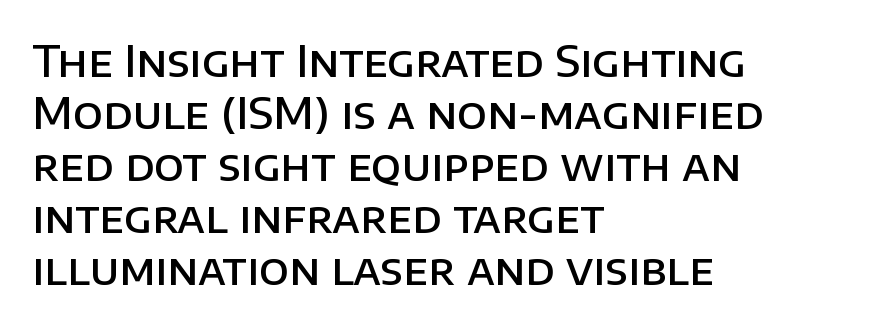
Q: Is the text bold? A: Semi-bold.
Q: Is the text italic (slanted)? A: No, it is upright.
Q: Is the typeface a serif or a sans-serif typeface? A: Sans-serif.
Q: Is the text underlined? A: No.
Q: How is the paragraph aligned? A: Left-aligned.
Q: Is the spacing between letters normal or unusually wide? A: Normal.
Q: Width (condensed, normal, or wide)? A: Normal.
Q: Stroke contrast? A: Low.
Q: x-height? A: Large.
Q: Monospaced? A: No.
